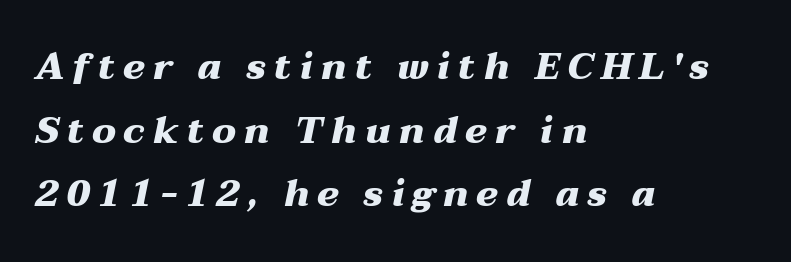
Q: Is the text bold? A: Yes.
Q: Is the text italic (slanted)? A: Yes, it leans right by about 12 degrees.
Q: Is the text underlined? A: No.
Q: How is the paragraph aligned? A: Left-aligned.
Q: Is the spacing between letters normal or unusually wide? A: Unusually wide.
Q: Width (condensed, normal, or wide)? A: Wide.
Q: Stroke contrast? A: Medium.
Q: x-height? A: Medium.
Q: Monospaced? A: No.
